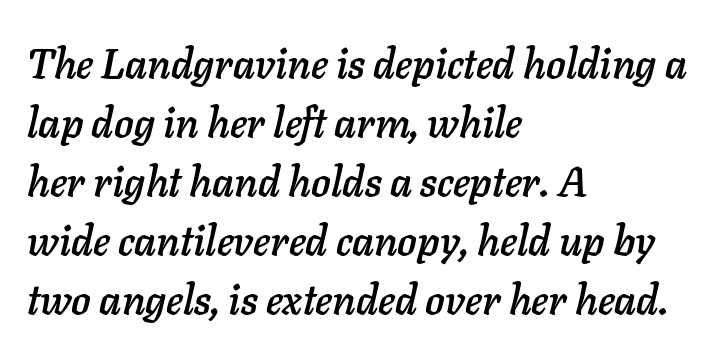
Q: Is the text italic (slanted)? A: Yes, it leans right by about 11 degrees.
Q: Is the text underlined? A: No.
Q: How is the paragraph aligned? A: Left-aligned.
Q: Is the spacing between letters normal or unusually wide? A: Normal.
Q: Is the spacing between lines tight, normal or loose? A: Normal.
Q: Width (condensed, normal, or wide)? A: Normal.
Q: Stroke contrast? A: Low.
Q: x-height? A: Medium.
Q: Monospaced? A: No.
